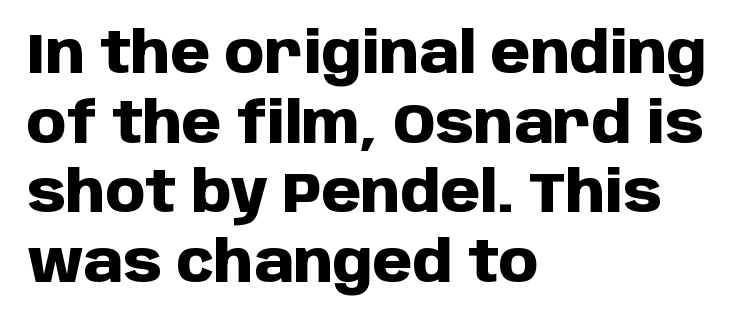
The image shows 57 px heavy sans-serif type, upright; set left-aligned, line spacing 1.22x, normal letter spacing, not underlined; low stroke contrast and a large x-height.
